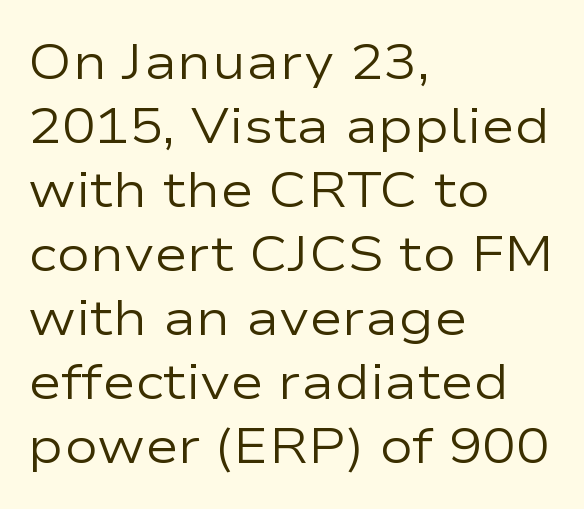
Notice how the stems are strictly vertical — no italics here. The glyphs are unaccompanied by any horizontal stroke below them. Regarding leading, the lines here are spaced in the standard way. The passage shown is typeset with a sans-serif family.
